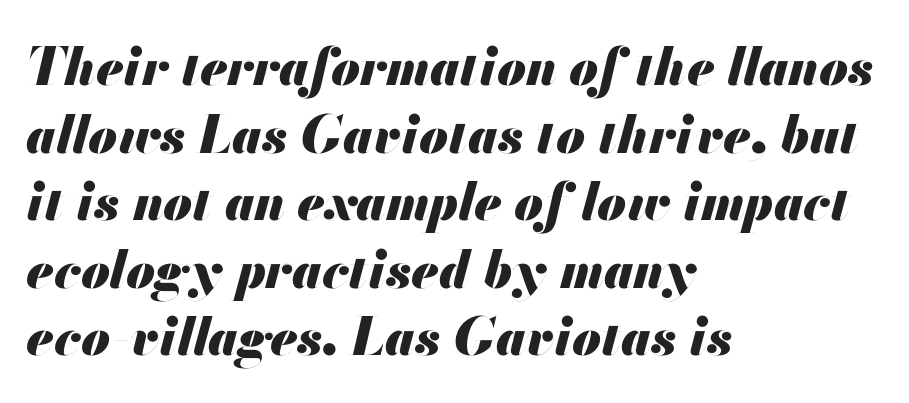
Q: Is the text bold? A: Yes.
Q: Is the text italic (slanted)? A: Yes, it leans right by about 13 degrees.
Q: Is the text underlined? A: No.
Q: How is the paragraph aligned? A: Left-aligned.
Q: Is the spacing between letters normal or unusually wide? A: Normal.
Q: Is the spacing between lines tight, normal or loose? A: Normal.
Q: Width (condensed, normal, or wide)? A: Normal.
Q: Stroke contrast? A: Medium.
Q: x-height? A: Small.
Q: Monospaced? A: No.
